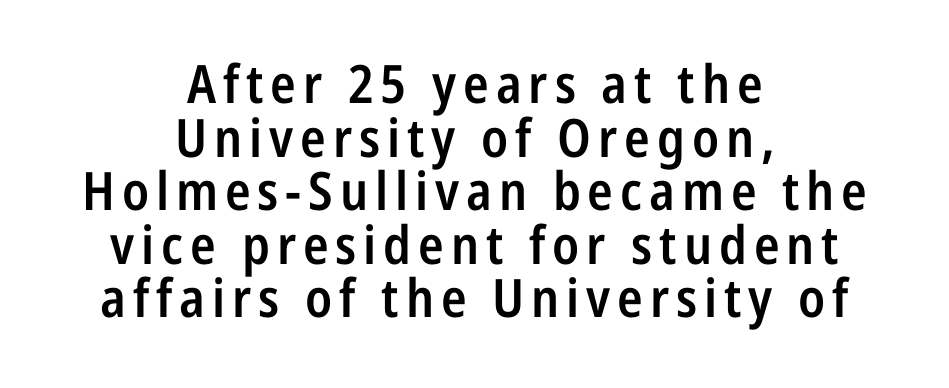
Q: Is the text bold? A: Semi-bold.
Q: Is the text italic (slanted)? A: No, it is upright.
Q: Is the typeface a serif or a sans-serif typeface? A: Sans-serif.
Q: Is the text underlined? A: No.
Q: How is the paragraph aligned? A: Centered.
Q: Is the spacing between lines tight, normal or loose? A: Tight.
Q: Width (condensed, normal, or wide)? A: Condensed.
Q: Stroke contrast? A: Low.
Q: x-height? A: Medium.
Q: Monospaced? A: No.
